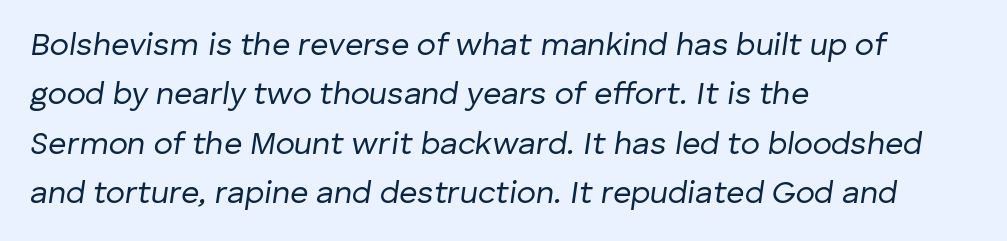
Counters stay open thanks to moderate or lighter strokes. This sample uses an oblique cut, with every glyph tilted off the vertical. Visually the block forms a straight wall on the left and a jagged coastline on the right. The rendering uses a moderate line-height, typical for paragraphs. These lines are rendered in a variable-pitch font.
